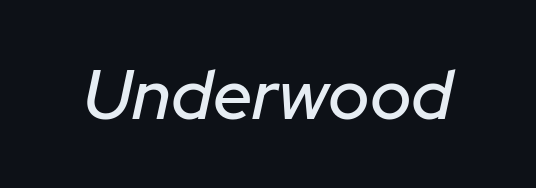
{"italic": "yes", "lean": "right", "slant_degrees": 12, "width": "normal", "stroke_contrast": "low", "x_height": "medium", "monospaced": "no", "underline": "no", "letter_spacing": "normal", "letter_spacing_em": 0.0, "glyph_px": 70}
